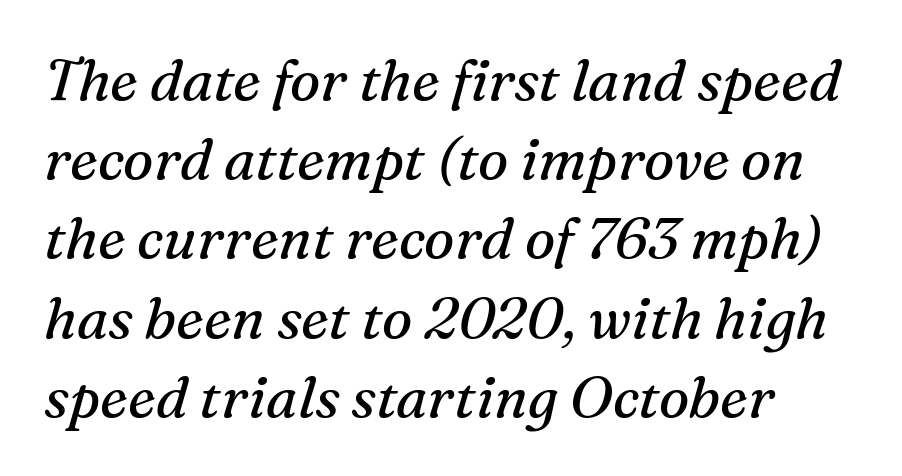
Italic: yes, the glyphs are oblique. Every row of glyphs begins at an identical x-position on the left. Unlike a clean sans, this face finishes its strokes with serifs. Glyph-to-glyph distance matches everyday printed text.
